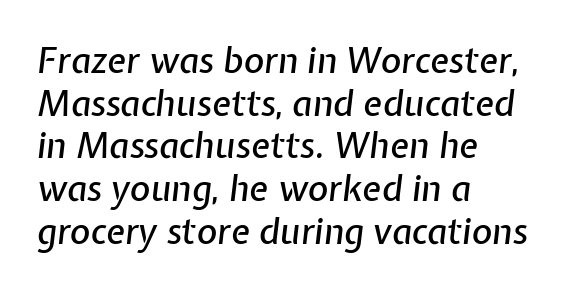
The image shows 35 px text type, italic (leaning right); set left-aligned, line spacing 1.22x, normal letter spacing, not underlined; low stroke contrast and a medium x-height.
